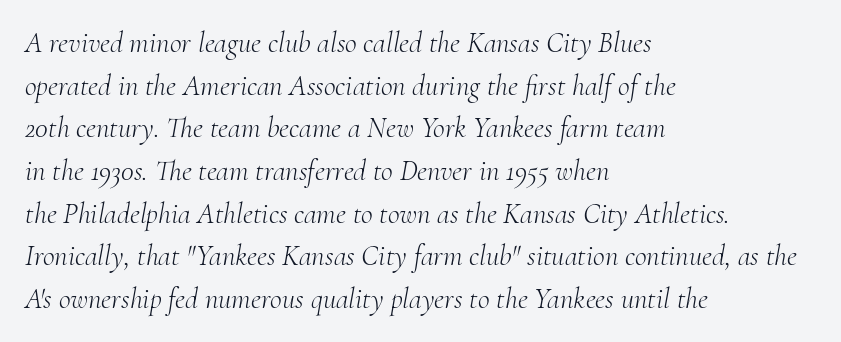
This sample uses plain, unmodified letter spacing. The face looks like a standard text weight, possibly lighter. Observe the serifs anchoring each vertical stroke in this sample. Looks like regular typesetting: each glyph gets only the width it needs.
